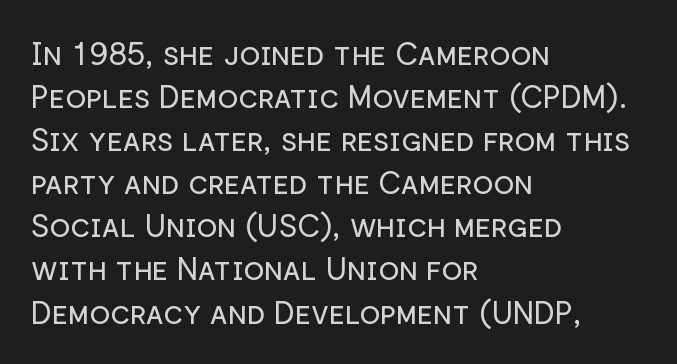
The image shows 31 px regular-weight sans-serif type, upright; set left-aligned, normal line spacing (1.39x), normal letter spacing, not underlined; low stroke contrast and a medium x-height.
